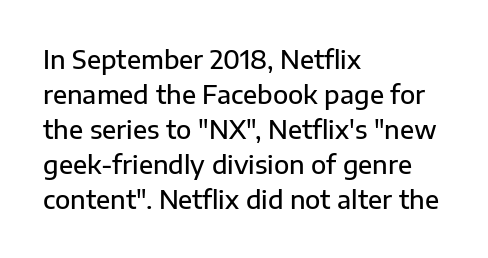
The image shows 25 px text type, upright; set left-aligned, normal line spacing (1.4x), normal letter spacing, not underlined.
